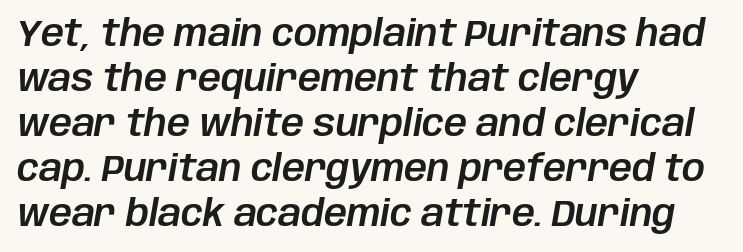
The image shows 36 px text type, italic (leaning right); set left-aligned, normal line spacing (1.25x), normal letter spacing, not underlined; low stroke contrast and a large x-height.
